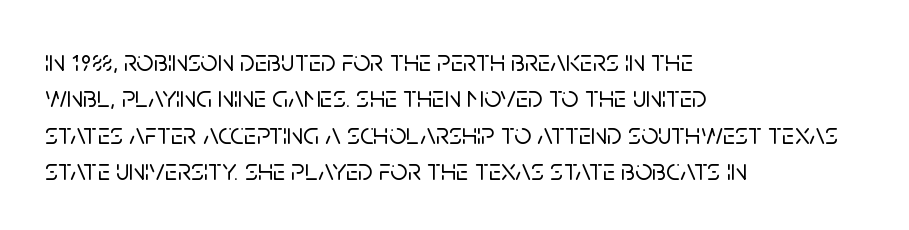
{"serif": "no", "italic": "no", "width": "normal", "stroke_contrast": "low", "x_height": "large", "monospaced": "no", "underline": "no", "align": "left", "line_spacing_ratio": 1.21, "letter_spacing": "normal", "letter_spacing_em": 0.0, "glyph_px": 30}
